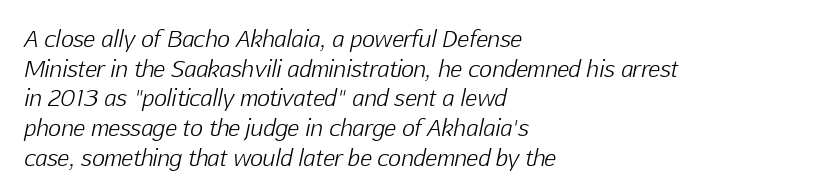
A normal amount of white space separates one row of letters from the next. Tracking here is standard; glyphs follow each other at the usual distance. Line starts are locked; line ends wander. Check under the words: just untouched page. Stroke mass is kept to a normal reading level or below. Would a proofreader flag this as italicized? Yes.
